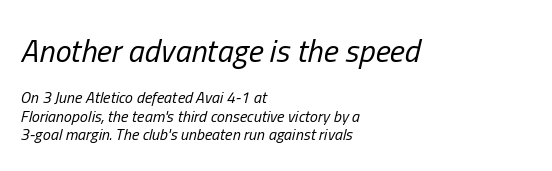
The image shows 32 px regular-weight, condensed type, italic (leaning right); set left-aligned, tight line spacing (1.15x), normal letter spacing, not underlined; the first (top) block is 2.0x larger; low stroke contrast and a medium x-height.
